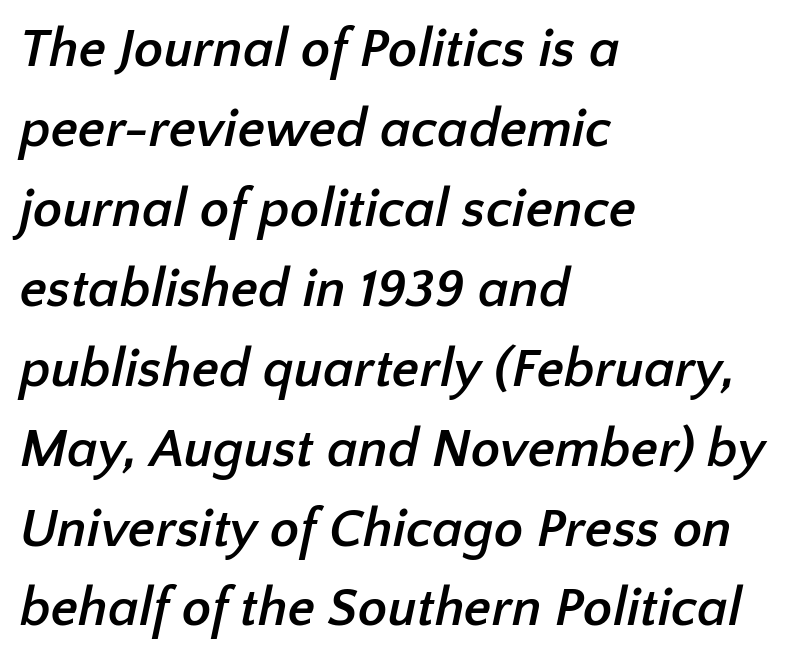
The glyphs are unaccompanied by any horizontal stroke below them. If you measured baseline to baseline, you'd find a middling distance. This sample is left-justified, so line endings fall wherever the words run out. Thick stems and heavy bowls — unmistakably bold. Looks like regular typesetting: each glyph gets only the width it needs. The characters display no serif detailing; their extremities are plain.
